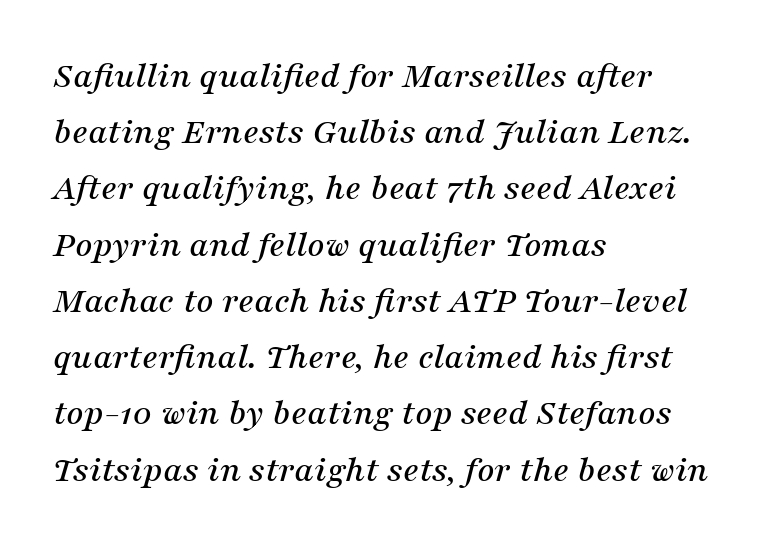
Q: Is the text italic (slanted)? A: Yes, it leans right by about 16 degrees.
Q: Is the typeface a serif or a sans-serif typeface? A: Serif.
Q: Is the text underlined? A: No.
Q: How is the paragraph aligned? A: Left-aligned.
Q: Is the spacing between letters normal or unusually wide? A: Normal.
Q: Is the spacing between lines tight, normal or loose? A: Normal.
Q: Width (condensed, normal, or wide)? A: Normal.
Q: Stroke contrast? A: Medium.
Q: x-height? A: Medium.
Q: Monospaced? A: No.
